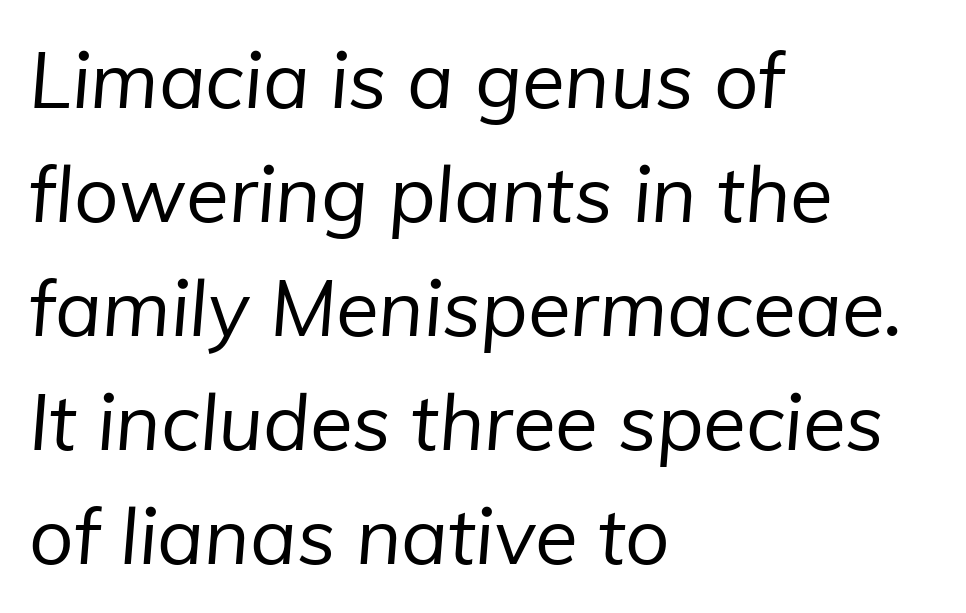
Q: Is the text bold? A: No.
Q: Is the typeface a serif or a sans-serif typeface? A: Sans-serif.
Q: Is the text underlined? A: No.
Q: How is the paragraph aligned? A: Left-aligned.
Q: Is the spacing between letters normal or unusually wide? A: Normal.
Q: Is the spacing between lines tight, normal or loose? A: Normal.
Q: Width (condensed, normal, or wide)? A: Normal.
Q: Stroke contrast? A: Low.
Q: x-height? A: Medium.
Q: Monospaced? A: No.
